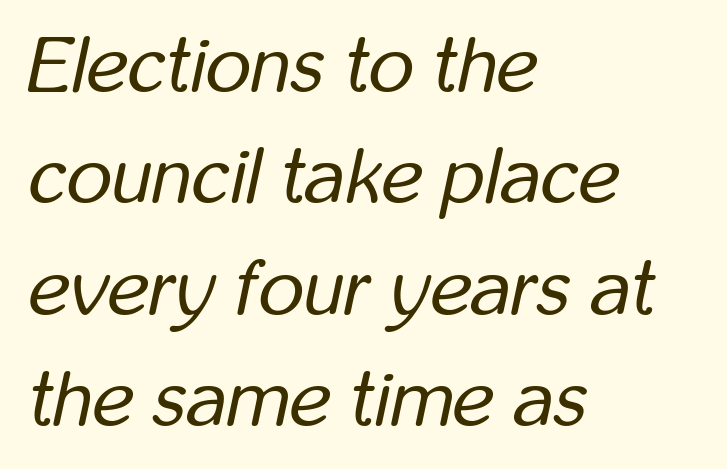
The image shows 79 px regular-weight, condensed type, italic (leaning right); set left-aligned, normal line spacing (1.41x), normal letter spacing, not underlined; low stroke contrast and a medium x-height.
